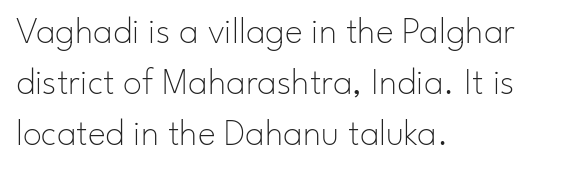
Q: Is the text bold? A: No.
Q: Is the text italic (slanted)? A: No, it is upright.
Q: Is the typeface a serif or a sans-serif typeface? A: Sans-serif.
Q: Is the text underlined? A: No.
Q: How is the paragraph aligned? A: Left-aligned.
Q: Is the spacing between letters normal or unusually wide? A: Normal.
Q: Is the spacing between lines tight, normal or loose? A: Normal.
Q: Width (condensed, normal, or wide)? A: Normal.
Q: Stroke contrast? A: Low.
Q: x-height? A: Small.
Q: Monospaced? A: No.
